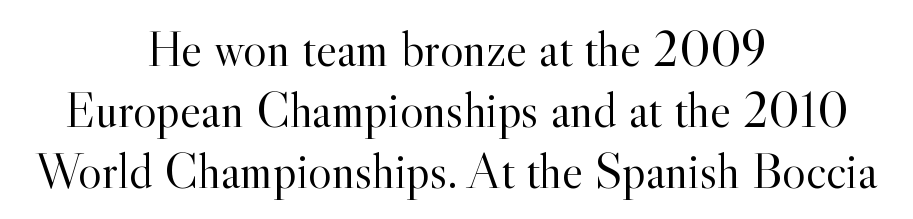
The font is comparable to plain body text, perhaps lighter. The axis of the letterforms is exactly vertical. No extra tracking has been applied to these lines. Each line is balanced around a shared central axis.
